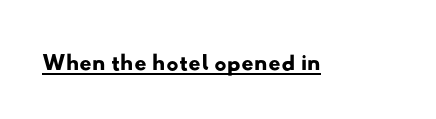
Q: Is the typeface a serif or a sans-serif typeface? A: Sans-serif.
Q: Is the text underlined? A: Yes.
Q: Is the spacing between letters normal or unusually wide? A: Normal.
Q: Width (condensed, normal, or wide)? A: Wide.
Q: Stroke contrast? A: Low.
Q: x-height? A: Small.
Q: Monospaced? A: No.
